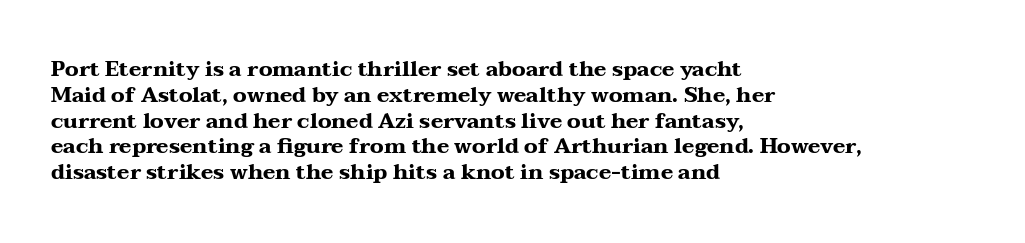
{"italic": "no", "bold": "yes", "underline": "no", "align": "left", "line_spacing_ratio": 1.23, "letter_spacing": "normal", "letter_spacing_em": 0.0, "glyph_px": 21}
